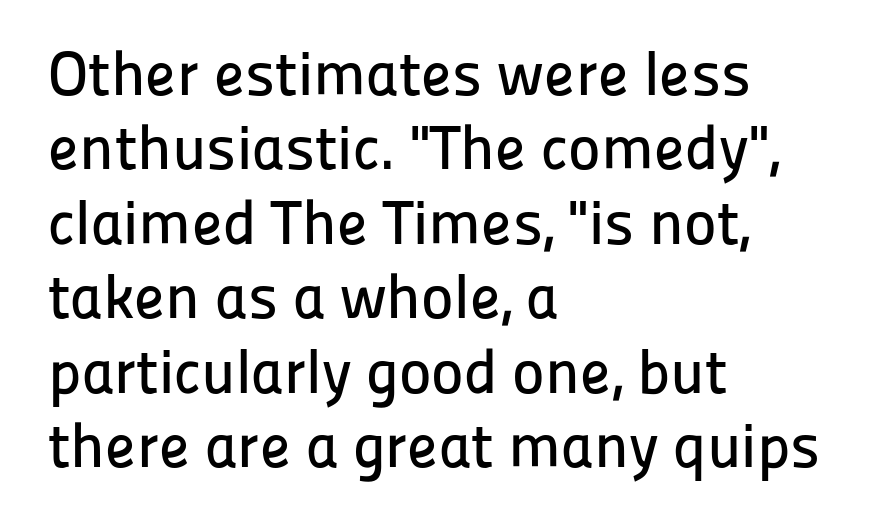
Q: Is the text italic (slanted)? A: No, it is upright.
Q: Is the typeface a serif or a sans-serif typeface? A: Sans-serif.
Q: Is the text underlined? A: No.
Q: How is the paragraph aligned? A: Left-aligned.
Q: Is the spacing between letters normal or unusually wide? A: Normal.
Q: Width (condensed, normal, or wide)? A: Normal.
Q: Stroke contrast? A: Low.
Q: x-height? A: Medium.
Q: Monospaced? A: No.
